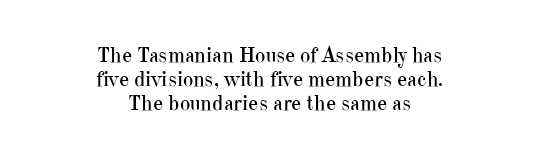
The image shows 22 px text type, upright; set centered, tight line spacing (1.1x), normal letter spacing, not underlined.
